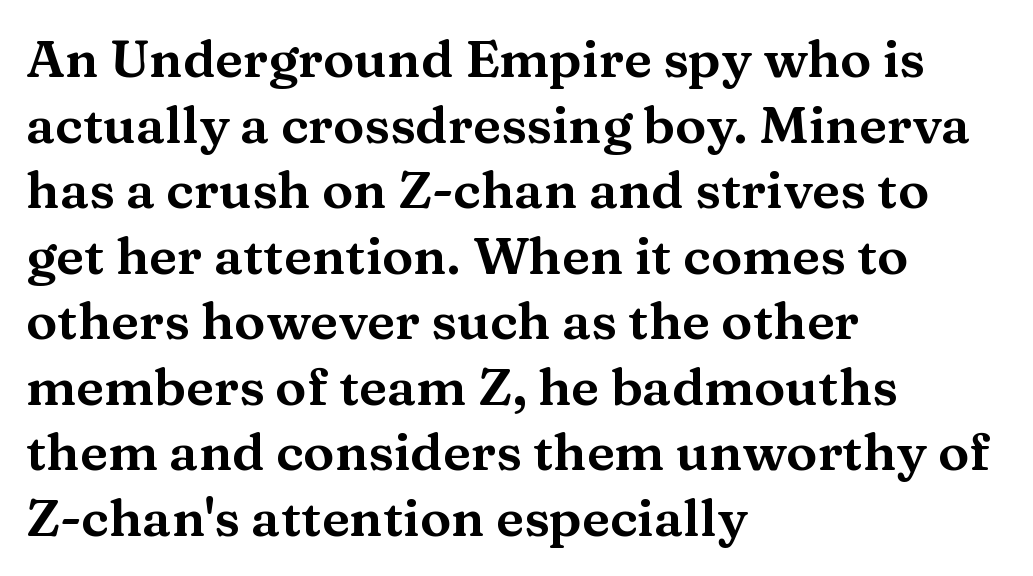
The image shows 52 px wide serif type, upright; set left-aligned, normal line spacing (1.26x), normal letter spacing, not underlined; medium stroke contrast and a medium x-height.
